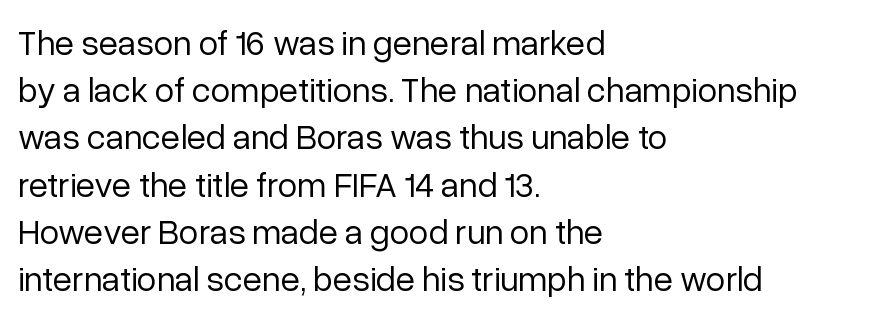
Posture: vertical. How would I describe the line gaps? Plain and ordinary. Type without underlining. Teacher's note: observe the even left margin — that is flush-left alignment. Characters follow at the spacing the type designer built in. Summary of weight: not heavy and not bold.
